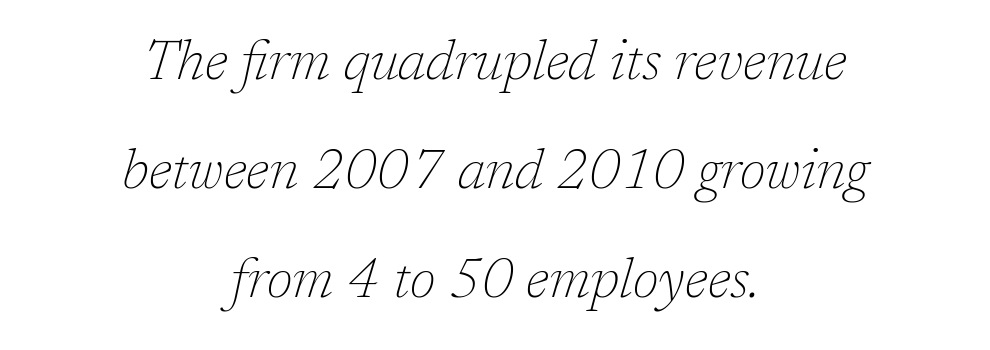
Does the type have serifs? Yes, each stem ends in a small foot. Just letters on the line, the space beneath them empty. Notice how the passage keeps no hard edge, just a central spine. Looks like regular typesetting: each glyph gets only the width it needs.
